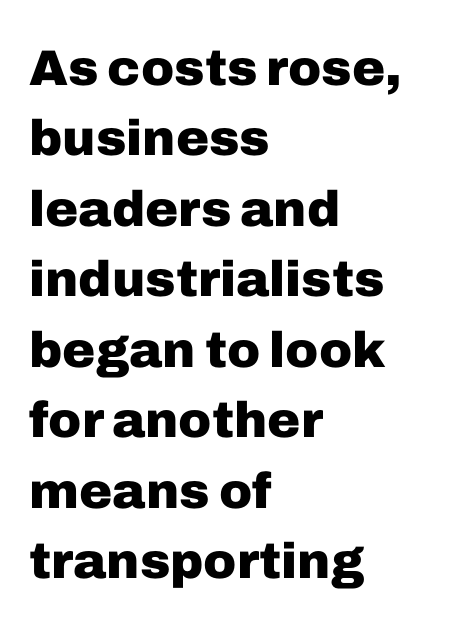
Layout note: lines flush left. You can tell from the bare stems that sans-serif type was used. This sample has the flowing, uneven cadence of proportional lettering. There is no visible air inserted between adjacent glyphs. Letters rest on an invisible, unmarked baseline.
